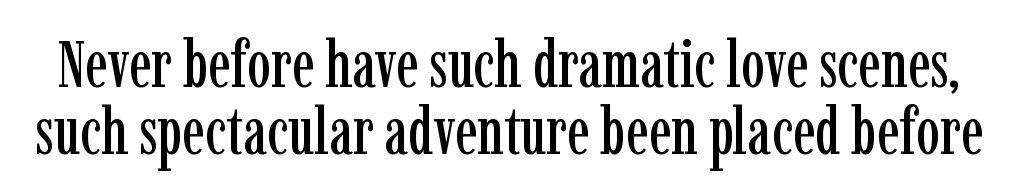
{"serif": "yes", "italic": "no", "width": "condensed", "stroke_contrast": "low", "x_height": "medium", "monospaced": "no", "underline": "no", "line_spacing": "tight", "line_spacing_ratio": 1.01, "letter_spacing": "normal", "letter_spacing_em": 0.0, "glyph_px": 66}
